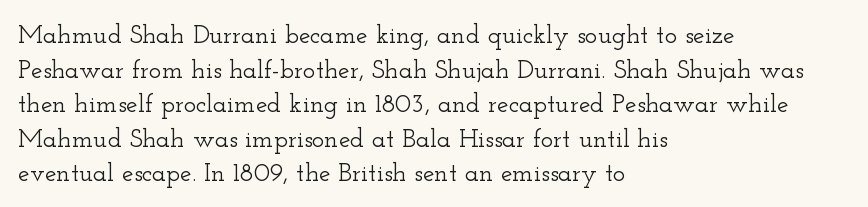
Reading down the block, your eye returns to a fixed left position each line. The line-height multiplier appears to be the usual default. Anything drawn beneath the words? Only blank space. Nope, not italic — everything's standing straight. No extra tracking has been applied to these lines.
